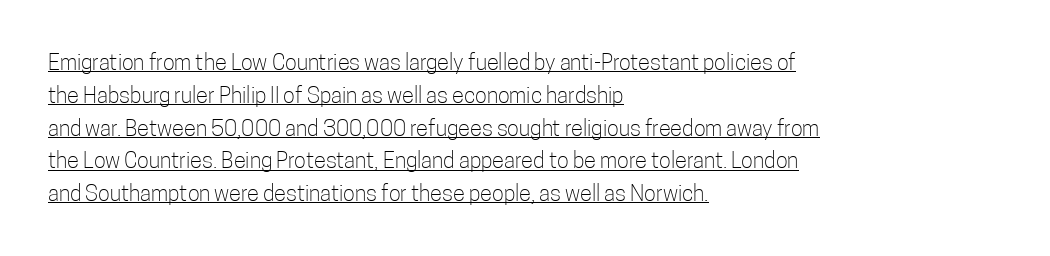
The image shows 22 px text type, upright; set left-aligned, normal line spacing (1.49x), normal letter spacing, underlined.
